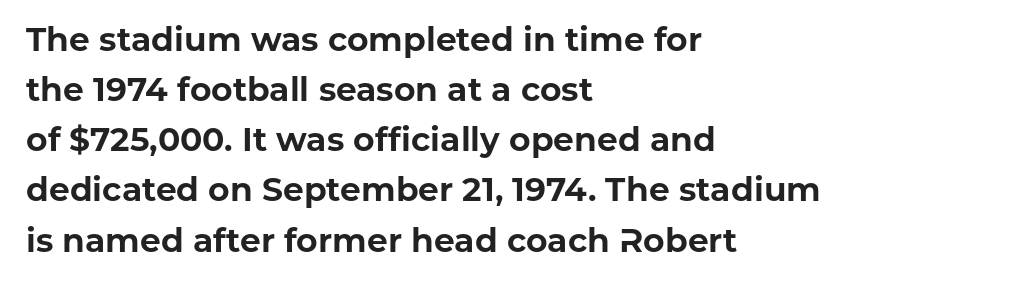
Any mark beneath the type? The region is blank. Posture: upright roman. Caption: standard tracking, unaltered. A typesetter would label this face a sans. Regular leading.
